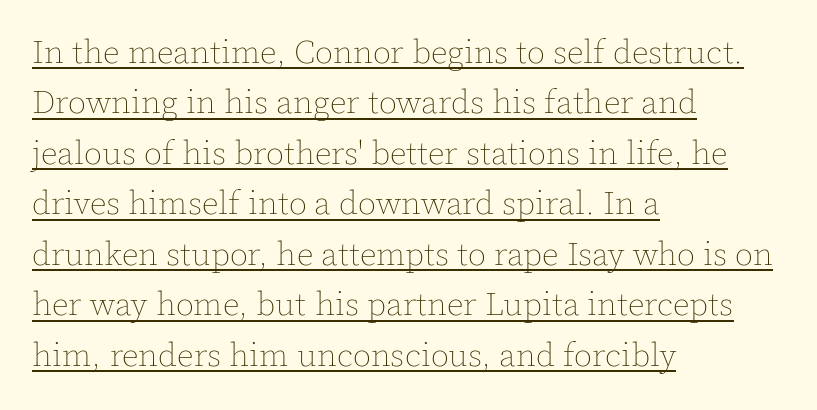
Q: Is the text bold? A: No.
Q: Is the text italic (slanted)? A: No, it is upright.
Q: Is the text underlined? A: Yes.
Q: How is the paragraph aligned? A: Left-aligned.
Q: Is the spacing between letters normal or unusually wide? A: Normal.
Q: Is the spacing between lines tight, normal or loose? A: Normal.
Q: Width (condensed, normal, or wide)? A: Normal.
Q: x-height? A: Medium.
Q: Monospaced? A: No.
